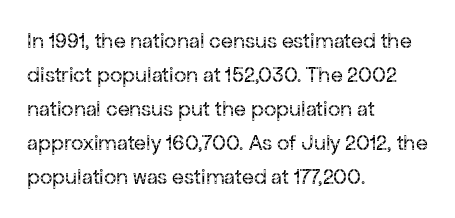
{"italic": "no", "bold": "no", "underline": "no", "align": "left", "line_spacing": "normal", "line_spacing_ratio": 1.54, "letter_spacing": "normal", "letter_spacing_em": 0.0, "glyph_px": 22}
